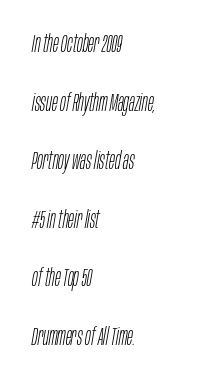
The compositor pushed each line to the left boundary. Clear beneath every line of the passage. Ink coverage per letter is moderate at most. These lines stand farther apart than default settings would place them.
